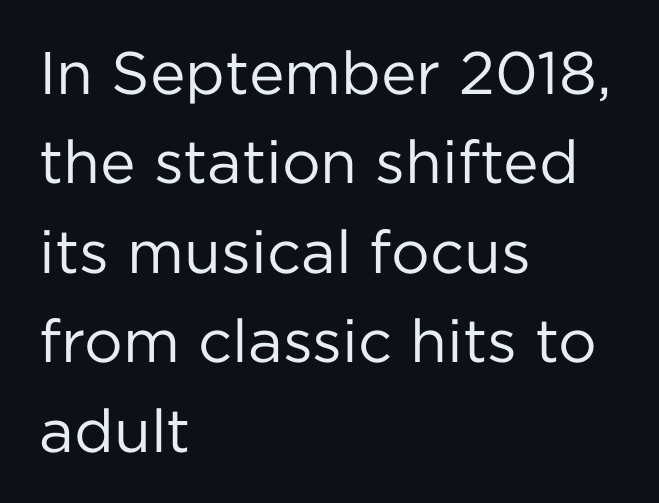
Q: Is the text bold? A: No.
Q: Is the text italic (slanted)? A: No, it is upright.
Q: Is the typeface a serif or a sans-serif typeface? A: Sans-serif.
Q: Is the text underlined? A: No.
Q: How is the paragraph aligned? A: Left-aligned.
Q: Is the spacing between letters normal or unusually wide? A: Normal.
Q: Is the spacing between lines tight, normal or loose? A: Normal.
Q: Width (condensed, normal, or wide)? A: Normal.
Q: Stroke contrast? A: Low.
Q: x-height? A: Medium.
Q: Monospaced? A: No.
